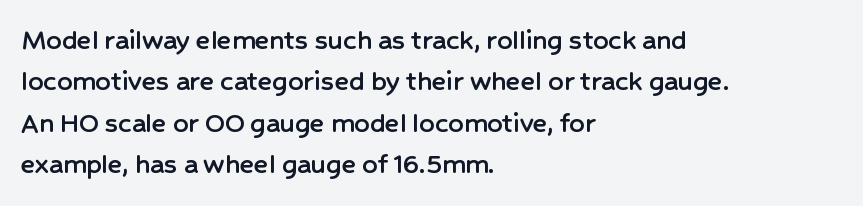
Q: Is the text italic (slanted)? A: No, it is upright.
Q: Is the typeface a serif or a sans-serif typeface? A: Sans-serif.
Q: Is the text underlined? A: No.
Q: How is the paragraph aligned? A: Left-aligned.
Q: Is the spacing between letters normal or unusually wide? A: Normal.
Q: Is the spacing between lines tight, normal or loose? A: Normal.
Q: Width (condensed, normal, or wide)? A: Normal.
Q: Stroke contrast? A: Low.
Q: x-height? A: Medium.
Q: Monospaced? A: No.
